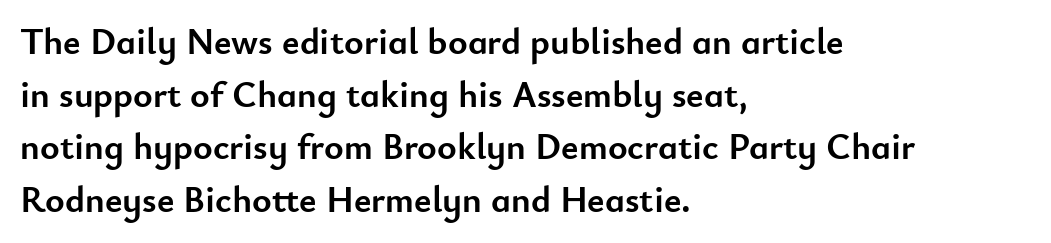
Q: Is the text bold? A: Yes.
Q: Is the text italic (slanted)? A: No, it is upright.
Q: Is the typeface a serif or a sans-serif typeface? A: Sans-serif.
Q: Is the text underlined? A: No.
Q: How is the paragraph aligned? A: Left-aligned.
Q: Is the spacing between letters normal or unusually wide? A: Normal.
Q: Is the spacing between lines tight, normal or loose? A: Normal.
Q: Width (condensed, normal, or wide)? A: Normal.
Q: Stroke contrast? A: Low.
Q: x-height? A: Small.
Q: Monospaced? A: No.
